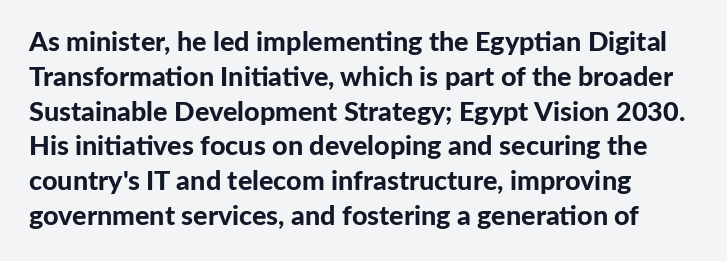
Q: Is the text bold? A: Yes.
Q: Is the text italic (slanted)? A: No, it is upright.
Q: Is the text underlined? A: No.
Q: Is the spacing between letters normal or unusually wide? A: Normal.
Q: Is the spacing between lines tight, normal or loose? A: Normal.
